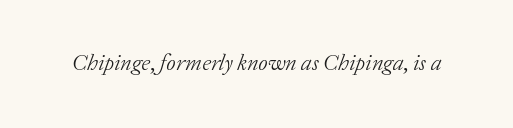
{"italic": "yes", "lean": "right", "slant_degrees": 20, "bold": "no", "underline": "no", "letter_spacing": "normal", "letter_spacing_em": 0.0, "glyph_px": 23}
